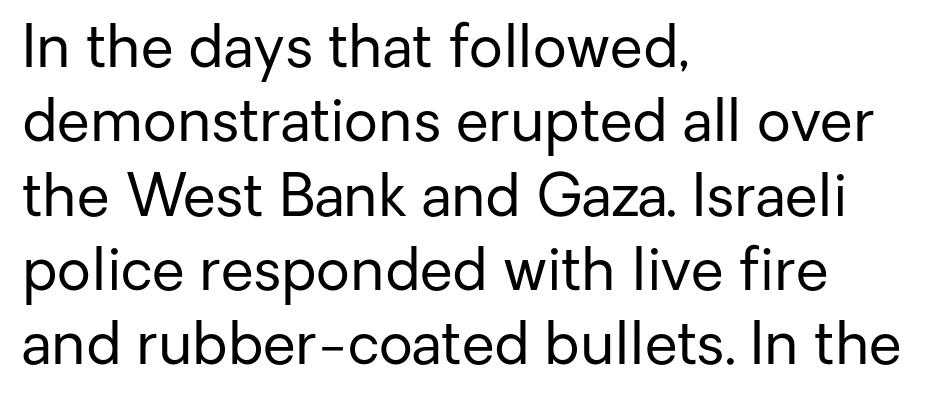
The image shows 59 px regular-weight sans-serif type, upright; set left-aligned, normal line spacing (1.26x), normal letter spacing, not underlined; low stroke contrast and a medium x-height.
